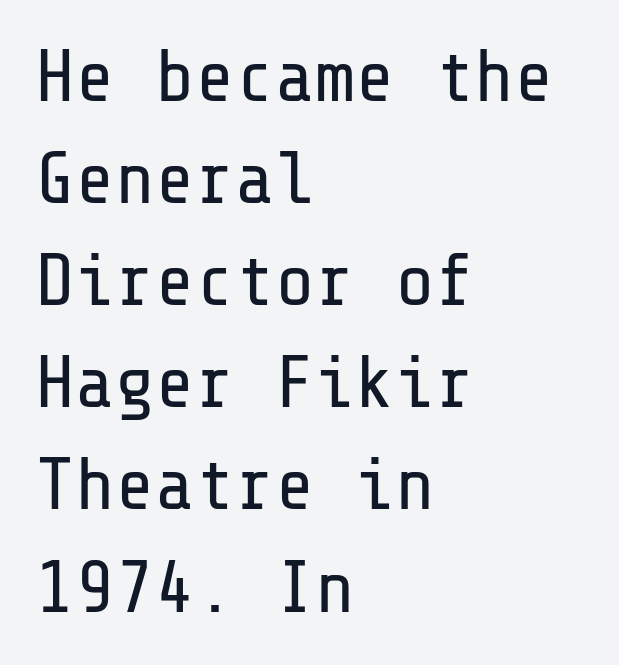
Q: Is the text bold? A: No.
Q: Is the text italic (slanted)? A: No, it is upright.
Q: Is the typeface a serif or a sans-serif typeface? A: Sans-serif.
Q: Is the text underlined? A: No.
Q: How is the paragraph aligned? A: Left-aligned.
Q: Is the spacing between letters normal or unusually wide? A: Normal.
Q: Is the spacing between lines tight, normal or loose? A: Normal.
Q: Width (condensed, normal, or wide)? A: Normal.
Q: Stroke contrast? A: Low.
Q: x-height? A: Medium.
